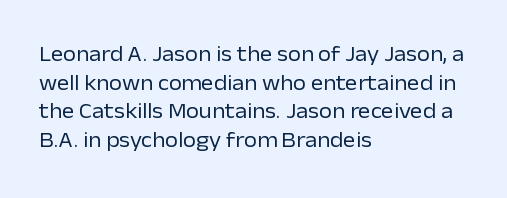
Q: Is the text bold? A: No.
Q: Is the text italic (slanted)? A: No, it is upright.
Q: Is the text underlined? A: No.
Q: How is the paragraph aligned? A: Left-aligned.
Q: Is the spacing between letters normal or unusually wide? A: Normal.
Q: Is the spacing between lines tight, normal or loose? A: Normal.
